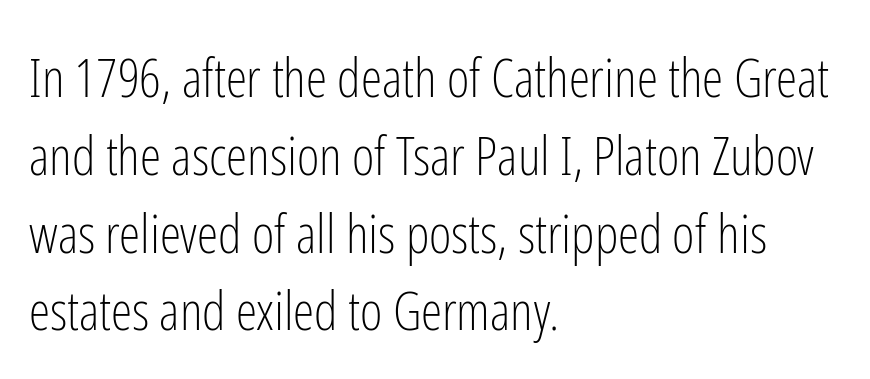
The image shows 54 px light, condensed sans-serif type, upright; set left-aligned, normal line spacing (1.44x), normal letter spacing, not underlined; low stroke contrast and a medium x-height.
